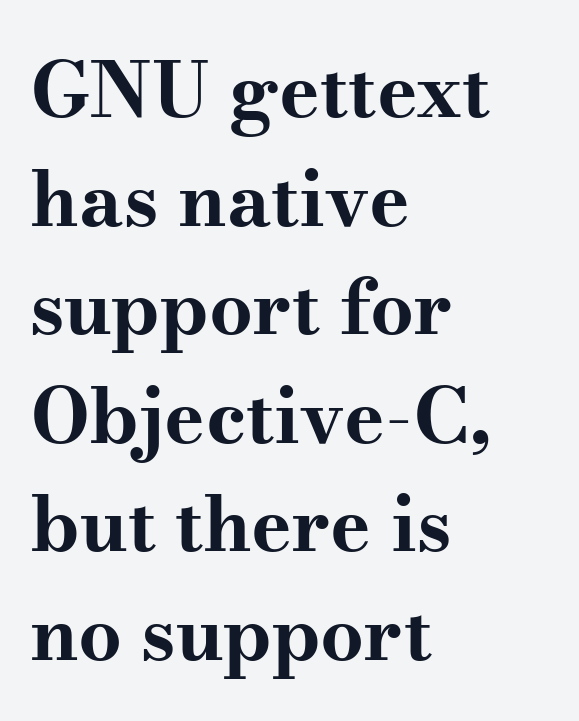
{"serif": "yes", "italic": "no", "bold": "yes", "weight": "bold", "width": "wide", "stroke_contrast": "medium", "x_height": "small", "monospaced": "no", "underline": "no", "align": "left", "line_spacing": "normal", "line_spacing_ratio": 1.41, "letter_spacing": "normal", "letter_spacing_em": 0.0, "glyph_px": 77}
